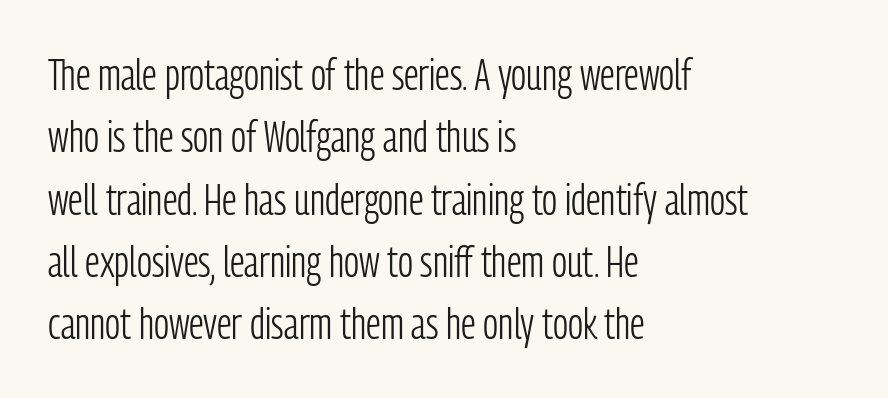
{"serif": "no", "italic": "no", "bold": "no", "weight": "light", "width": "condensed", "stroke_contrast": "low", "x_height": "medium", "monospaced": "no", "underline": "no", "align": "left", "line_spacing": "normal", "line_spacing_ratio": 1.45, "letter_spacing": "normal", "letter_spacing_em": 0.0, "glyph_px": 43}
